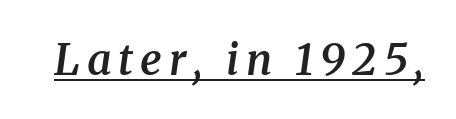
I'd call this a serif setting — the letters wear small feet. The rendered words wear a rule along their underside. Stroke thickness is moderately raised; the sample reads as semibold. Here the designer chose a conventional face with non-uniform glyph widths.
